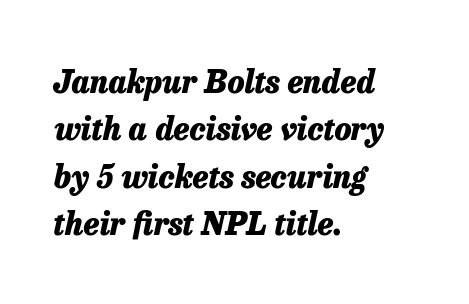
Q: Is the text bold? A: Yes.
Q: Is the text italic (slanted)? A: Yes, it leans right by about 13 degrees.
Q: Is the text underlined? A: No.
Q: How is the paragraph aligned? A: Left-aligned.
Q: Is the spacing between letters normal or unusually wide? A: Normal.
Q: Is the spacing between lines tight, normal or loose? A: Normal.
Q: Width (condensed, normal, or wide)? A: Normal.
Q: Stroke contrast? A: Low.
Q: x-height? A: Medium.
Q: Monospaced? A: No.
